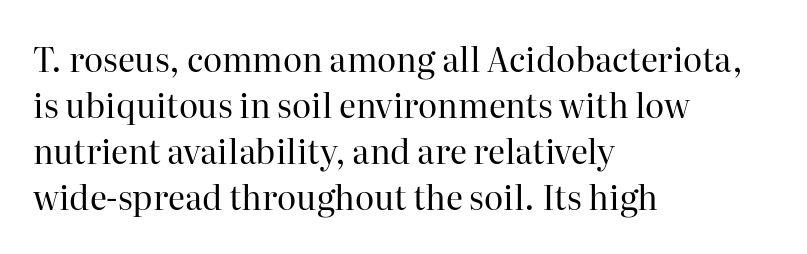
The image shows 33 px regular-weight serif type, upright; set left-aligned, normal line spacing (1.39x), normal letter spacing, not underlined; high stroke contrast and a medium x-height.
